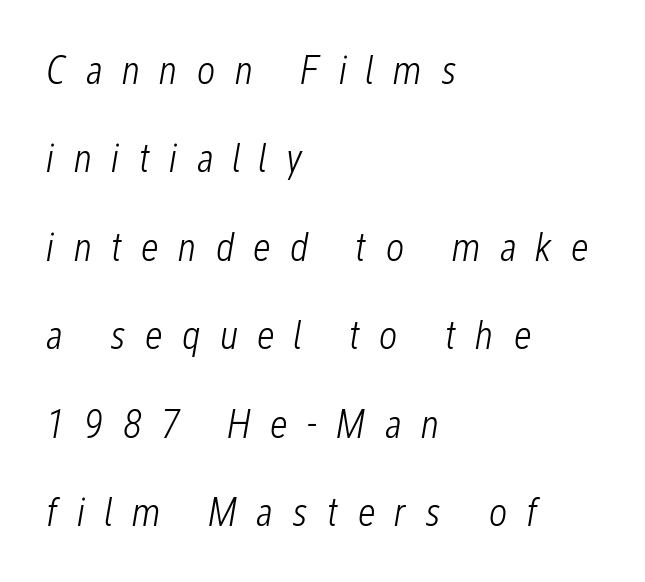
The compositor pushed each line to the left boundary. The string is rendered with underlining switched off. Notice the wide empty band between every row — that's loose leading. The tracking reads as deliberately expanded to a designer's eye. Weight: regular or lighter. If you drew a line through each stem, it would be angled.
